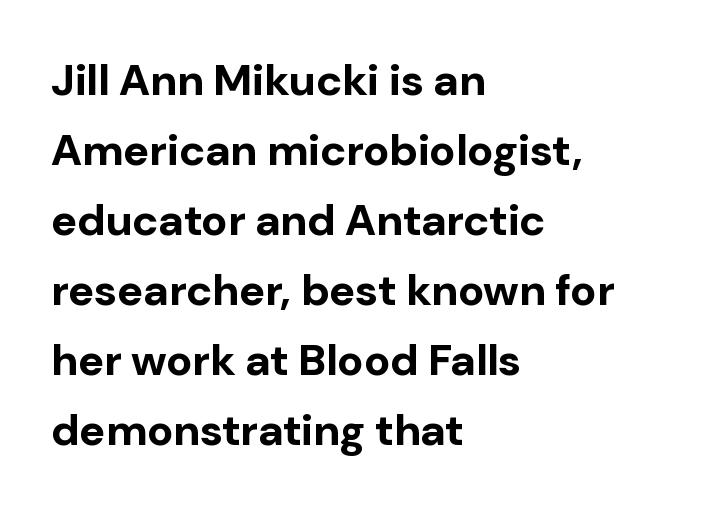
Q: Is the text bold? A: Yes.
Q: Is the text italic (slanted)? A: No, it is upright.
Q: Is the typeface a serif or a sans-serif typeface? A: Sans-serif.
Q: Is the text underlined? A: No.
Q: How is the paragraph aligned? A: Left-aligned.
Q: Is the spacing between letters normal or unusually wide? A: Normal.
Q: Is the spacing between lines tight, normal or loose? A: Normal.
Q: Width (condensed, normal, or wide)? A: Normal.
Q: Stroke contrast? A: Low.
Q: x-height? A: Medium.
Q: Monospaced? A: No.
